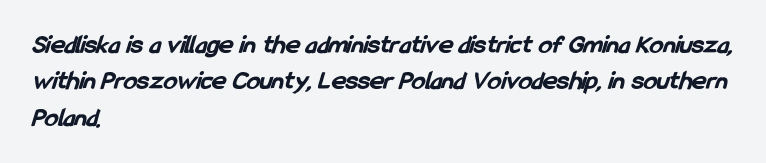
{"bold": "yes", "underline": "no", "align": "left", "line_spacing": "normal", "line_spacing_ratio": 1.35, "letter_spacing": "normal", "letter_spacing_em": 0.0, "glyph_px": 27}
